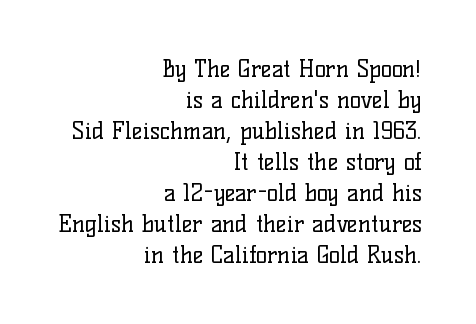
{"italic": "no", "bold": "no", "underline": "no", "align": "right", "line_spacing": "normal", "line_spacing_ratio": 1.35, "letter_spacing": "normal", "letter_spacing_em": 0.0, "glyph_px": 23}
